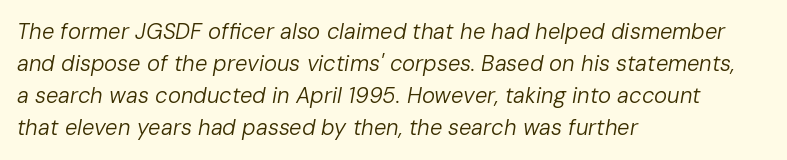
Descenders hang freely into open space. Does extra space separate the letters? No, they use regular spacing. The whole block is typeset with a tilt. The space between consecutive lines is moderate. Counters stay open thanks to moderate or lighter strokes. One-word summary of the alignment: left.
